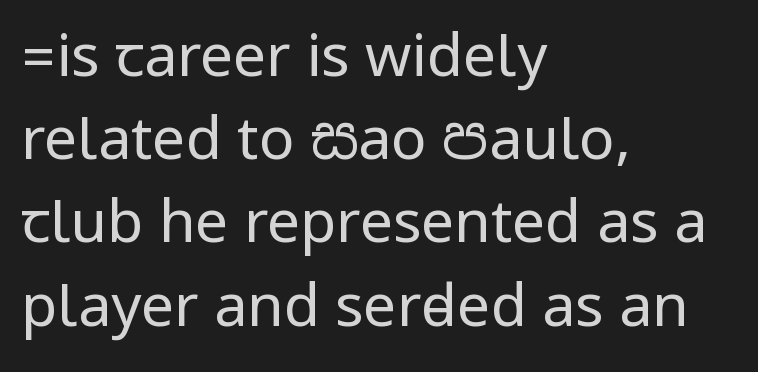
Q: Is the text bold? A: No.
Q: Is the text italic (slanted)? A: No, it is upright.
Q: Is the typeface a serif or a sans-serif typeface? A: Sans-serif.
Q: Is the text underlined? A: No.
Q: How is the paragraph aligned? A: Left-aligned.
Q: Is the spacing between letters normal or unusually wide? A: Normal.
Q: Is the spacing between lines tight, normal or loose? A: Normal.
Q: Width (condensed, normal, or wide)? A: Condensed.
Q: Stroke contrast? A: Low.
